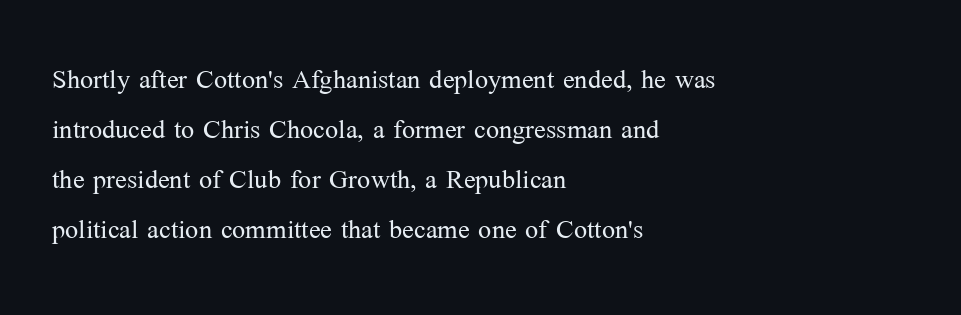
Notice how the passage keeps a crisp vertical edge on the left only. Type without underlining. The passage shown has conventional tracking throughout. This sample uses an upright cut, with every glyph sitting square on the baseline. A normal amount of white space separates one row of letters from the next.
